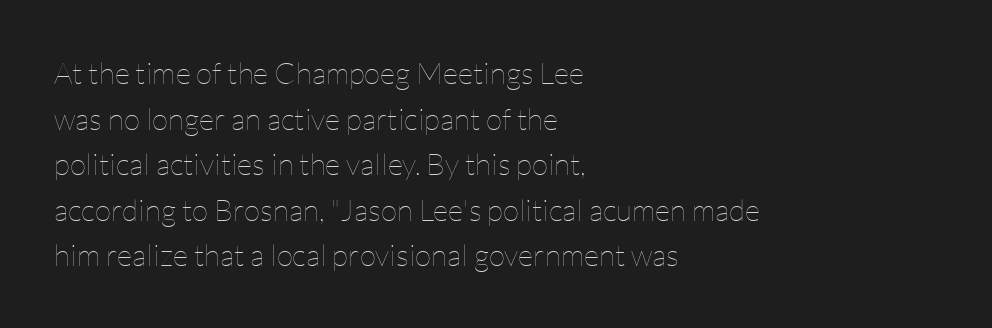
Q: Is the text bold? A: No.
Q: Is the text italic (slanted)? A: No, it is upright.
Q: Is the text underlined? A: No.
Q: How is the paragraph aligned? A: Left-aligned.
Q: Is the spacing between letters normal or unusually wide? A: Normal.
Q: Is the spacing between lines tight, normal or loose? A: Normal.
Q: Width (condensed, normal, or wide)? A: Normal.
Q: Stroke contrast? A: Low.
Q: x-height? A: Medium.
Q: Monospaced? A: No.
